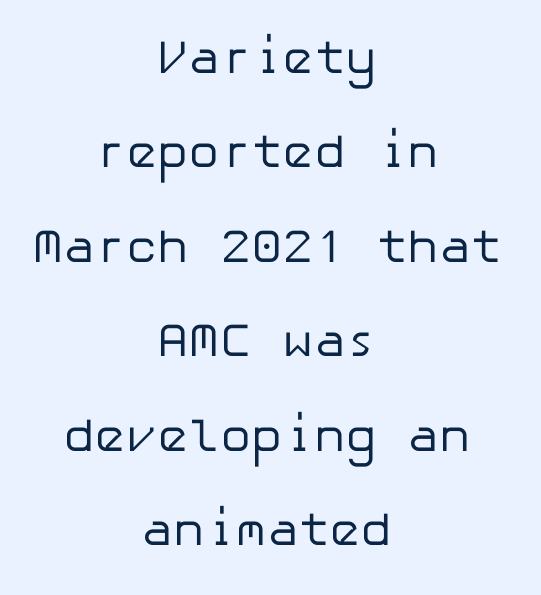
Q: Is the text bold? A: No.
Q: Is the text italic (slanted)? A: No, it is upright.
Q: Is the typeface a serif or a sans-serif typeface? A: Sans-serif.
Q: Is the text underlined? A: No.
Q: How is the paragraph aligned? A: Centered.
Q: Is the spacing between letters normal or unusually wide? A: Normal.
Q: Is the spacing between lines tight, normal or loose? A: Loose.
Q: Width (condensed, normal, or wide)? A: Normal.
Q: Stroke contrast? A: Low.
Q: x-height? A: Medium.
